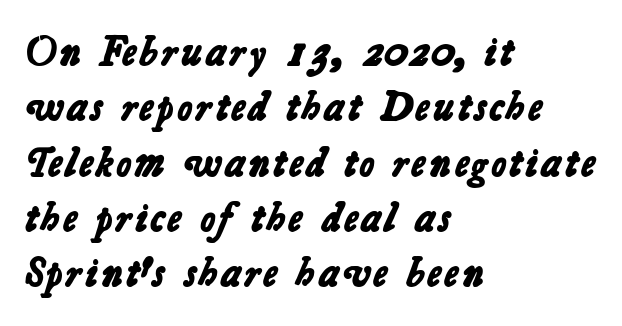
Reading down the column, the eye jumps a familiar distance to each next line. A sans-serif font was chosen for this passage. The rendering anchors every line to the left-hand side. Anything drawn beneath the words? Only blank space.
